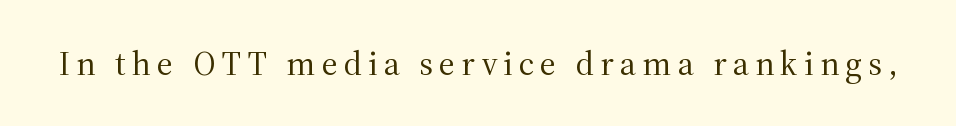
{"serif": "yes", "italic": "no", "bold": "no", "weight": "regular", "width": "normal", "stroke_contrast": "medium", "x_height": "medium", "monospaced": "no", "underline": "no", "glyph_px": 34}
